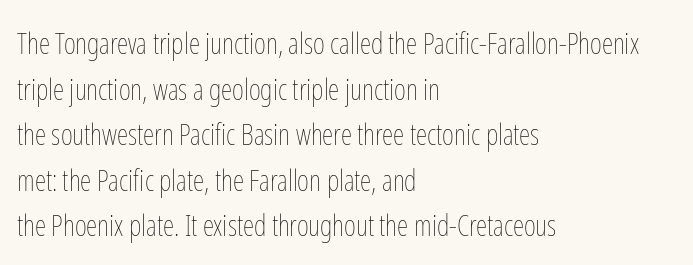
There is no visible air inserted between adjacent glyphs. Is this a heavy cut? Hardly; it is regular or lighter. In CSS terms this would be text-align: left. Each letter keeps its own natural width here, so spacing adapts to shape. Baseline-to-baseline distance is the conventional proportion of letter height.
